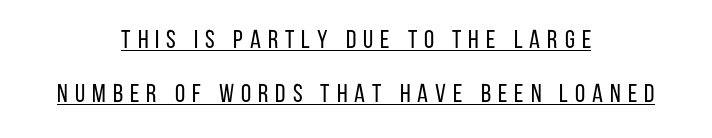
Q: Is the text bold? A: No.
Q: Is the text italic (slanted)? A: No, it is upright.
Q: Is the text underlined? A: Yes.
Q: How is the paragraph aligned? A: Centered.
Q: Is the spacing between letters normal or unusually wide? A: Unusually wide.
Q: Is the spacing between lines tight, normal or loose? A: Loose.
